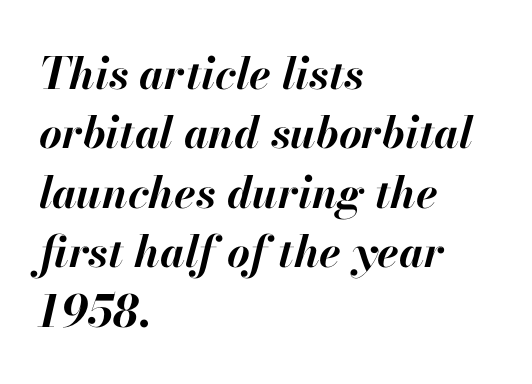
The rag falls on the right side of this text block. One glance says typical: line gaps are just what's usual. The glyphs have the mass of a bold cut. What stands out about the letter spacing? Nothing — it is the standard amount. Note the varied advance widths — an 'i' is clearly narrower than an 'm'.
